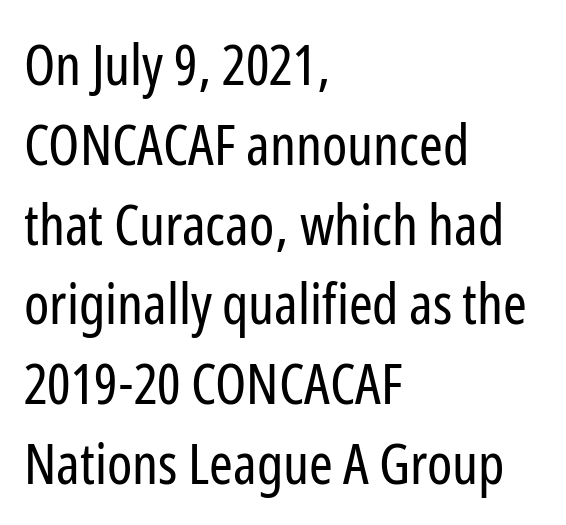
{"serif": "no", "italic": "no", "bold": "no", "weight": "regular", "width": "condensed", "stroke_contrast": "low", "x_height": "medium", "monospaced": "no", "underline": "no", "align": "left", "line_spacing": "normal", "line_spacing_ratio": 1.4, "letter_spacing": "normal", "letter_spacing_em": 0.0, "glyph_px": 57}
